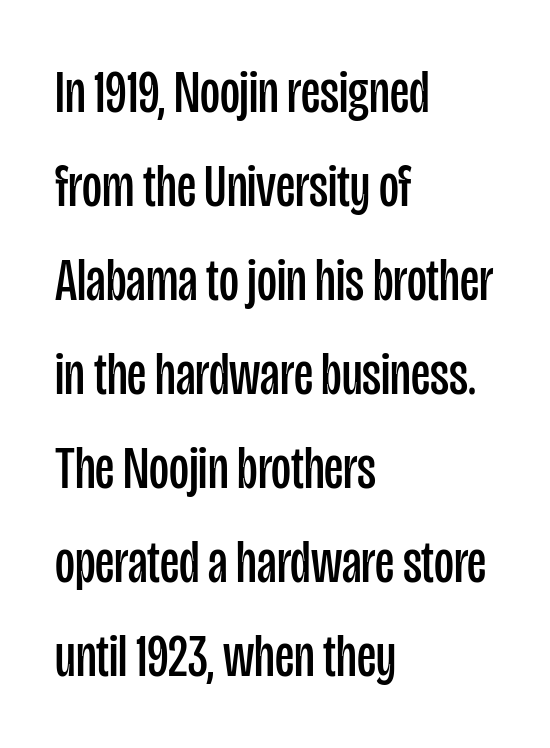
Q: Is the text bold? A: No.
Q: Is the text italic (slanted)? A: No, it is upright.
Q: Is the typeface a serif or a sans-serif typeface? A: Sans-serif.
Q: Is the text underlined? A: No.
Q: How is the paragraph aligned? A: Left-aligned.
Q: Is the spacing between letters normal or unusually wide? A: Normal.
Q: Is the spacing between lines tight, normal or loose? A: Normal.
Q: Width (condensed, normal, or wide)? A: Condensed.
Q: Stroke contrast? A: Low.
Q: x-height? A: Large.
Q: Monospaced? A: No.
